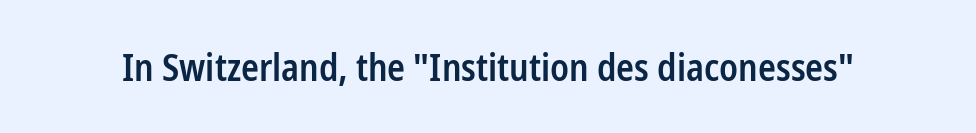
The image shows 37 px semibold, condensed sans-serif type, upright; set normal letter spacing, not underlined; low stroke contrast and a medium x-height.
